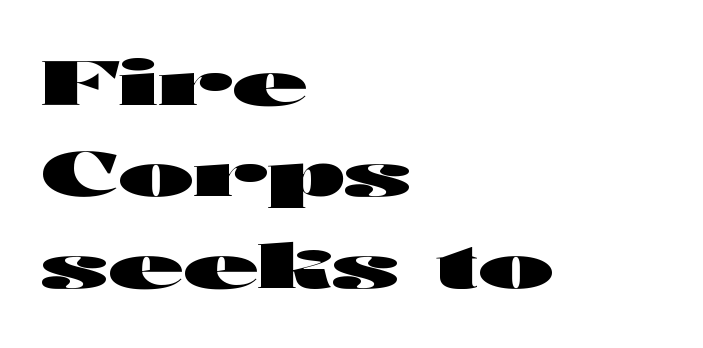
Notice how thick the strokes are: this is what a full bold looks like. The font family rendered here belongs to the sans-serif group. The passage shown is not underscored anywhere. Notice how descenders clear the ascenders below comfortably — that's standard leading.
